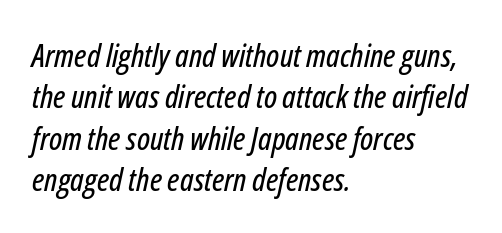
Yep, that's italic — everything's leaning. Has an underline been added? It has not. Regarding leading, the lines here are spaced in the standard way. Looks like regular typesetting: each glyph gets only the width it needs.
